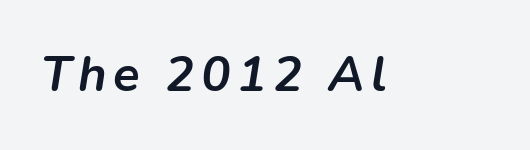
Here the designer chose a conventional face with non-uniform glyph widths. The sample has been set heavy, in full bold. These lines were composed using italics. The zone under the glyphs is completely vacant.
